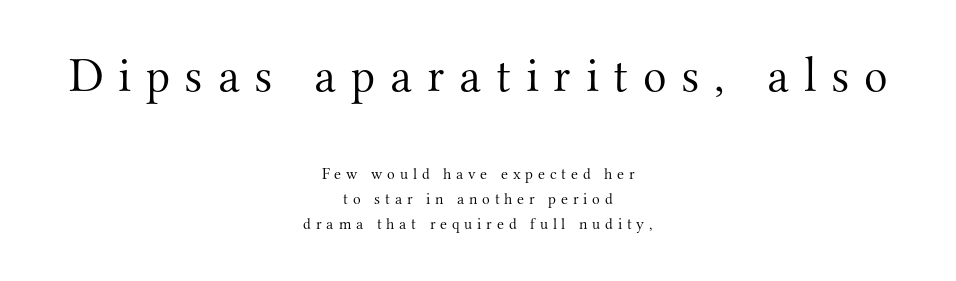
Q: Is the text bold? A: No.
Q: Is the text italic (slanted)? A: No, it is upright.
Q: Is the typeface a serif or a sans-serif typeface? A: Serif.
Q: Is the text underlined? A: No.
Q: How is the paragraph aligned? A: Centered.
Q: Is the spacing between letters normal or unusually wide? A: Unusually wide.
Q: Is the spacing between lines tight, normal or loose? A: Normal.
Q: Which block of text is set in a larger size, the first (top) or the second (bottom)? A: The first (top) one.
Q: Width (condensed, normal, or wide)? A: Normal.
Q: Stroke contrast? A: Medium.
Q: x-height? A: Small.
Q: Monospaced? A: No.
